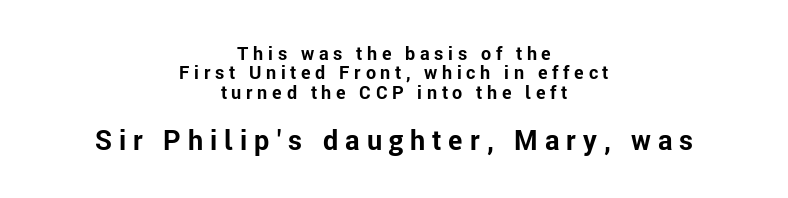
The image shows 27 px bold type, upright; set centered, tight line spacing (1.07x), unusually wide letter spacing (+0.26 em), not underlined; the second (bottom) block is 1.5x larger.
